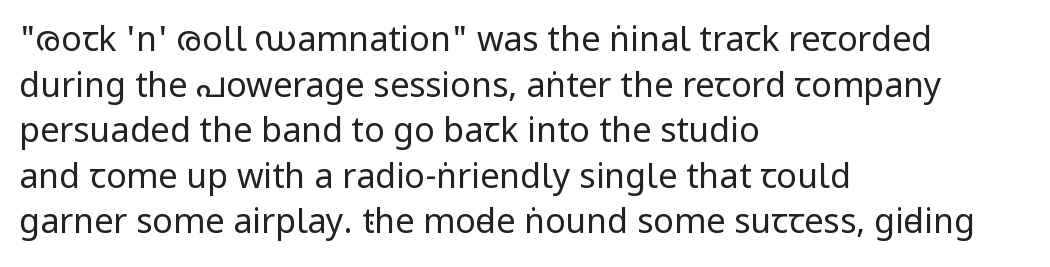
The image shows 34 px regular-weight, condensed sans-serif type, upright; set left-aligned, normal line spacing (1.34x), normal letter spacing, not underlined; low stroke contrast and a large x-height.
